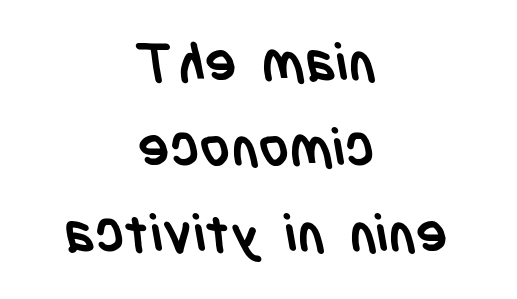
{"serif": "no", "bold": "yes", "weight": "semibold", "width": "condensed", "stroke_contrast": "low", "x_height": "large", "monospaced": "no", "underline": "no", "align": "center", "line_spacing": "normal", "line_spacing_ratio": 1.61, "letter_spacing": "normal", "letter_spacing_em": 0.0, "glyph_px": 53}
